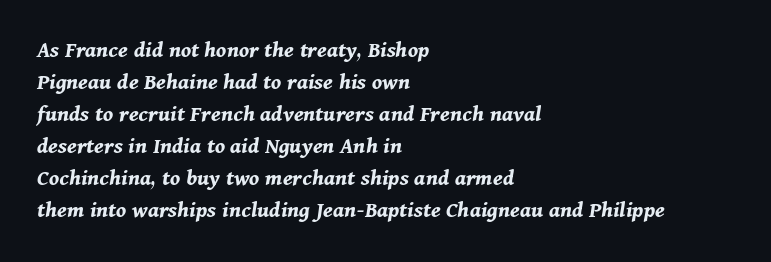
The image shows 24 px bold type, italic (leaning right); set left-aligned, normal line spacing (1.33x), normal letter spacing, not underlined.
